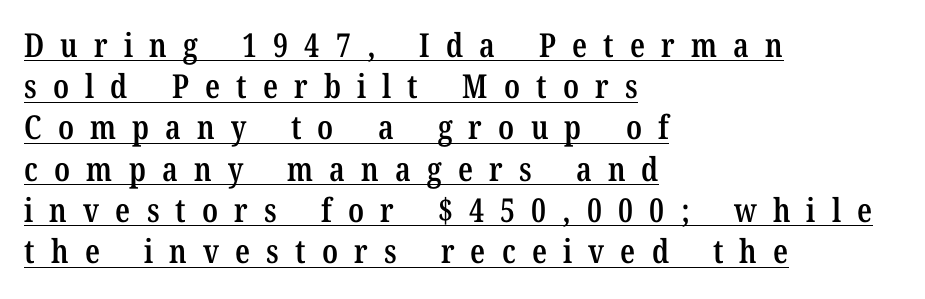
Q: Is the text bold? A: Semi-bold.
Q: Is the text italic (slanted)? A: No, it is upright.
Q: Is the typeface a serif or a sans-serif typeface? A: Serif.
Q: Is the text underlined? A: Yes.
Q: How is the paragraph aligned? A: Left-aligned.
Q: Is the spacing between letters normal or unusually wide? A: Unusually wide.
Q: Is the spacing between lines tight, normal or loose? A: Normal.
Q: Width (condensed, normal, or wide)? A: Condensed.
Q: Stroke contrast? A: Low.
Q: x-height? A: Medium.
Q: Monospaced? A: No.
